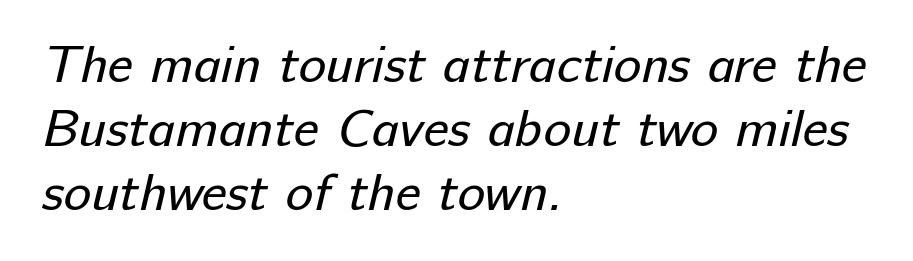
Stem width sits at or under what a default text font uses. Caption: standard tracking, unaltered. Here the designer chose a conventional face with non-uniform glyph widths. The zone under the glyphs is completely vacant. Font category for this specimen: sans-serif. This sample is left-justified, so line endings fall wherever the words run out.
